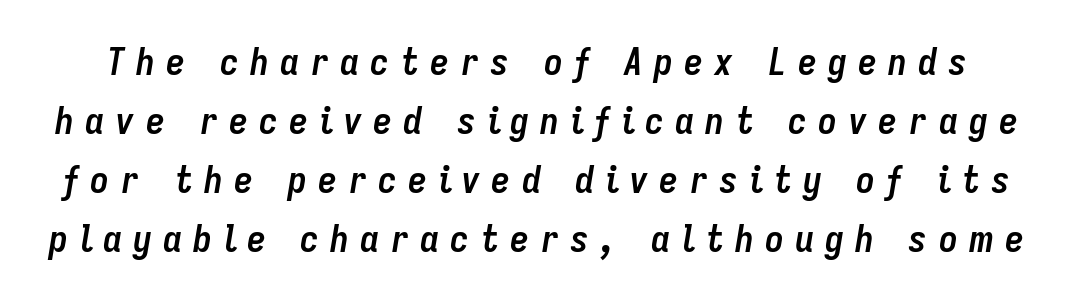
{"italic": "yes", "lean": "right", "slant_degrees": 9, "bold": "yes", "weight": "semibold", "width": "condensed", "stroke_contrast": "low", "x_height": "medium", "monospaced": "no", "underline": "no", "line_spacing": "normal", "line_spacing_ratio": 1.55, "letter_spacing": "wide", "letter_spacing_em": 0.29, "glyph_px": 38}
